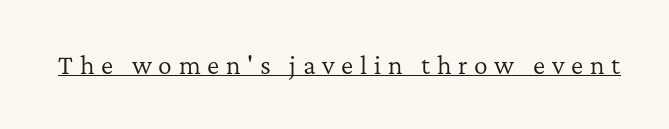
The image shows 23 px text type, upright; set unusually wide letter spacing (+0.29 em), underlined.
